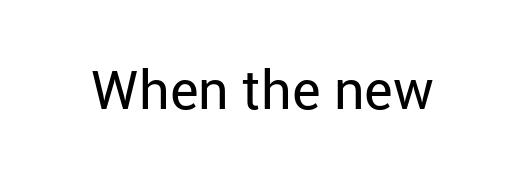
Q: Is the text bold? A: No.
Q: Is the text italic (slanted)? A: No, it is upright.
Q: Is the typeface a serif or a sans-serif typeface? A: Sans-serif.
Q: Is the text underlined? A: No.
Q: Is the spacing between letters normal or unusually wide? A: Normal.
Q: Width (condensed, normal, or wide)? A: Normal.
Q: Stroke contrast? A: Low.
Q: x-height? A: Medium.
Q: Monospaced? A: No.
